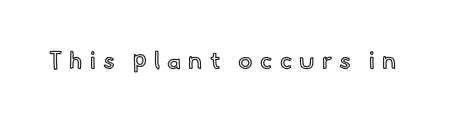
The image shows 24 px text type, upright; set unusually wide letter spacing (+0.3 em), not underlined.
